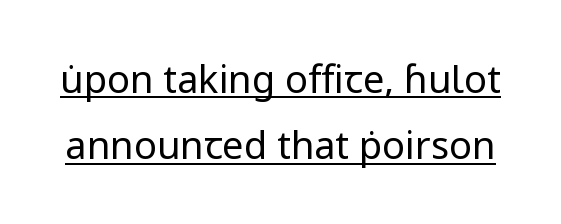
{"serif": "no", "italic": "no", "bold": "no", "weight": "regular", "width": "normal", "stroke_contrast": "low", "x_height": "medium", "monospaced": "no", "underline": "yes", "line_spacing_ratio": 1.74, "letter_spacing": "normal", "letter_spacing_em": 0.0, "glyph_px": 38}
